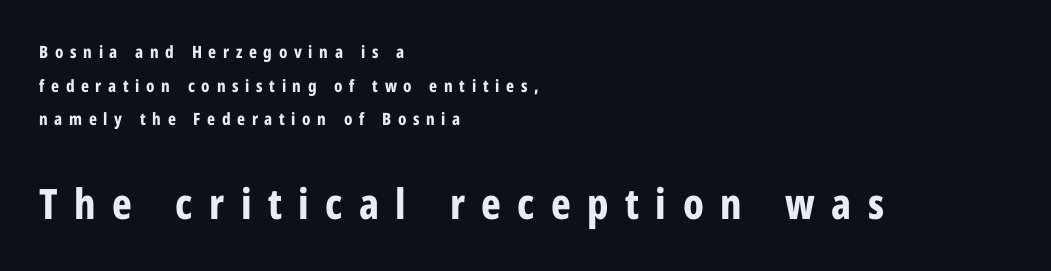
Q: Is the text bold? A: Yes.
Q: Is the text italic (slanted)? A: No, it is upright.
Q: Is the typeface a serif or a sans-serif typeface? A: Sans-serif.
Q: Is the text underlined? A: No.
Q: How is the paragraph aligned? A: Left-aligned.
Q: Is the spacing between letters normal or unusually wide? A: Unusually wide.
Q: Is the spacing between lines tight, normal or loose? A: Loose.
Q: Which block of text is set in a larger size, the first (top) or the second (bottom)? A: The second (bottom) one.
Q: Width (condensed, normal, or wide)? A: Condensed.
Q: Stroke contrast? A: Low.
Q: x-height? A: Medium.
Q: Monospaced? A: No.
